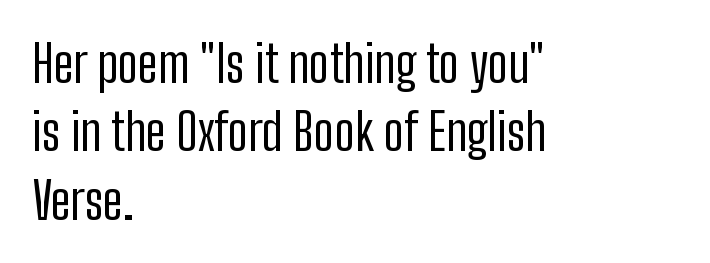
{"serif": "no", "italic": "no", "bold": "no", "weight": "regular", "width": "condensed", "stroke_contrast": "low", "x_height": "medium", "monospaced": "no", "underline": "no", "align": "left", "line_spacing": "normal", "line_spacing_ratio": 1.34, "letter_spacing": "normal", "letter_spacing_em": 0.0, "glyph_px": 51}
